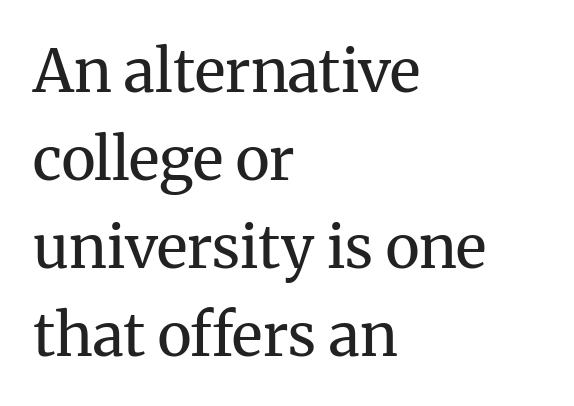
Q: Is the text bold? A: No.
Q: Is the text italic (slanted)? A: No, it is upright.
Q: Is the typeface a serif or a sans-serif typeface? A: Serif.
Q: Is the text underlined? A: No.
Q: How is the paragraph aligned? A: Left-aligned.
Q: Is the spacing between letters normal or unusually wide? A: Normal.
Q: Is the spacing between lines tight, normal or loose? A: Normal.
Q: Width (condensed, normal, or wide)? A: Normal.
Q: Stroke contrast? A: Medium.
Q: x-height? A: Medium.
Q: Monospaced? A: No.
